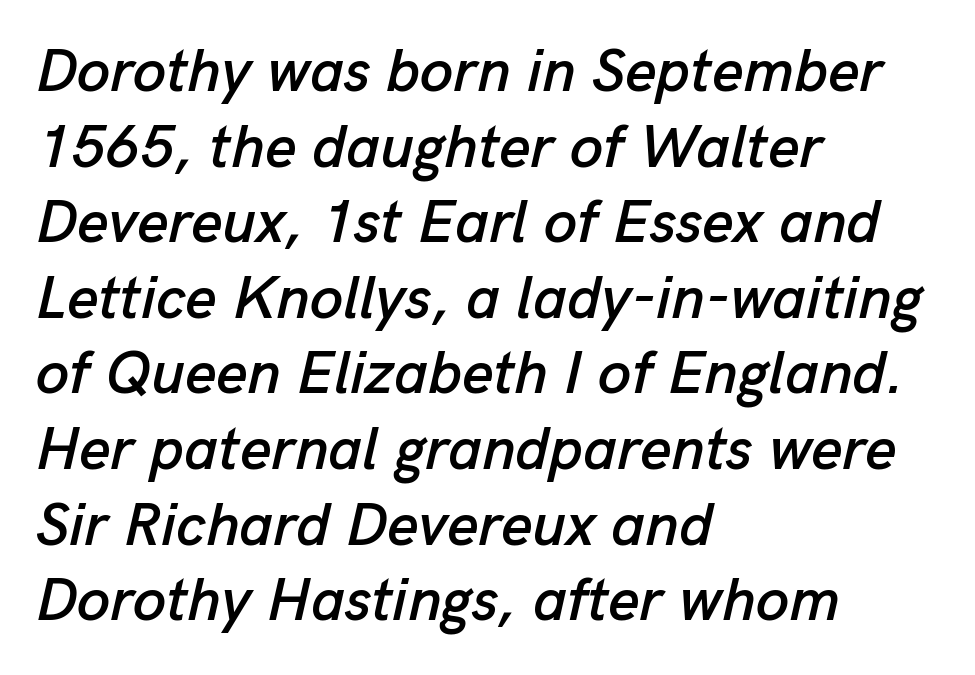
The passage shown stacks its lines at a standard gap. Between one letter and the next there's only the usual sliver of space. All the whitespace from short lines collects on the right. Descender tails drop into unmarked territory.
